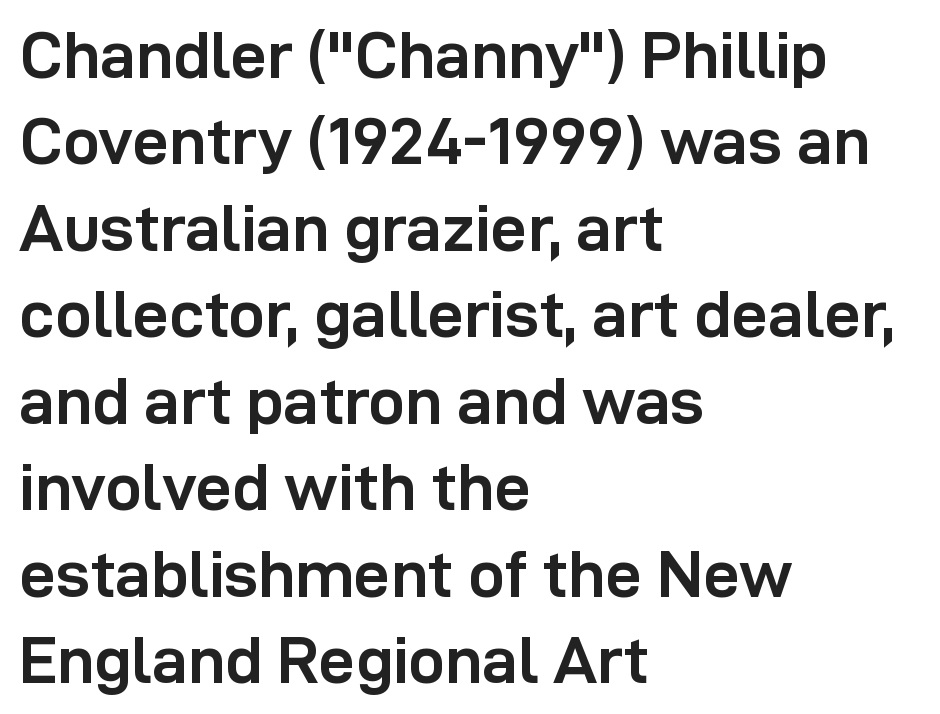
{"serif": "no", "italic": "no", "bold": "yes", "weight": "semibold", "width": "normal", "stroke_contrast": "low", "x_height": "medium", "monospaced": "no", "underline": "no", "align": "left", "line_spacing": "normal", "line_spacing_ratio": 1.33, "letter_spacing": "normal", "letter_spacing_em": 0.0, "glyph_px": 65}
